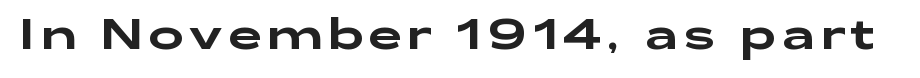
The image shows 42 px wide sans-serif type, upright; set not underlined; low stroke contrast and a medium x-height.
